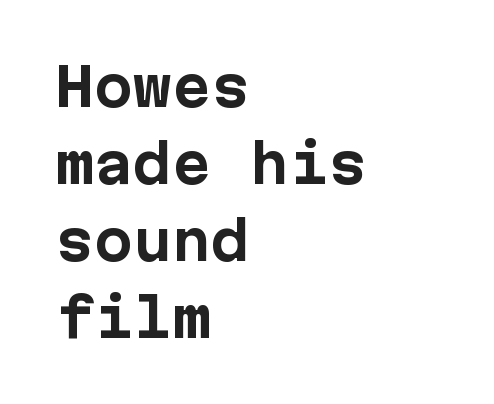
Upright lettering throughout. Leftover space on each line is placed entirely after the last word. The passage shown has conventional tracking throughout. Type without underlining.
